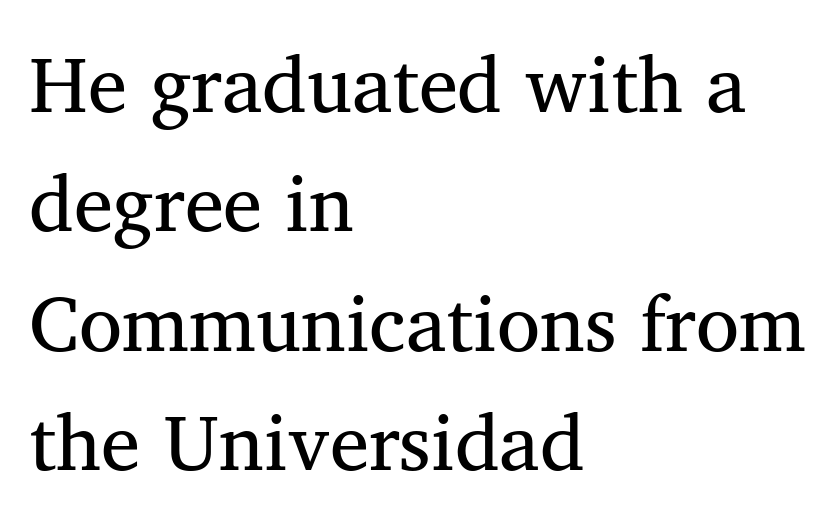
Q: Is the text bold? A: No.
Q: Is the text italic (slanted)? A: No, it is upright.
Q: Is the typeface a serif or a sans-serif typeface? A: Serif.
Q: Is the text underlined? A: No.
Q: How is the paragraph aligned? A: Left-aligned.
Q: Is the spacing between letters normal or unusually wide? A: Normal.
Q: Is the spacing between lines tight, normal or loose? A: Normal.
Q: Width (condensed, normal, or wide)? A: Normal.
Q: Stroke contrast? A: Medium.
Q: x-height? A: Medium.
Q: Monospaced? A: No.
